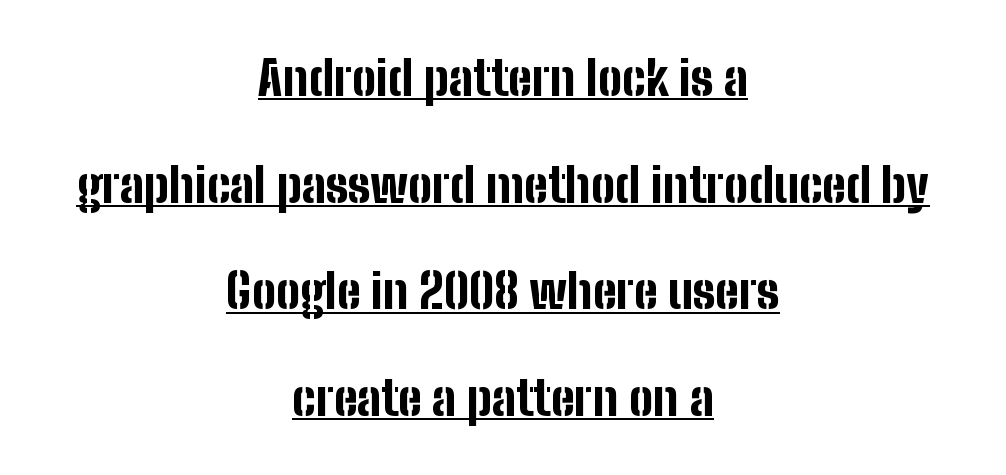
{"serif": "no", "italic": "no", "bold": "yes", "weight": "bold", "width": "condensed", "stroke_contrast": "low", "x_height": "medium", "monospaced": "no", "underline": "yes", "align": "center", "line_spacing": "loose", "line_spacing_ratio": 2.22, "letter_spacing": "normal", "letter_spacing_em": 0.0, "glyph_px": 48}
